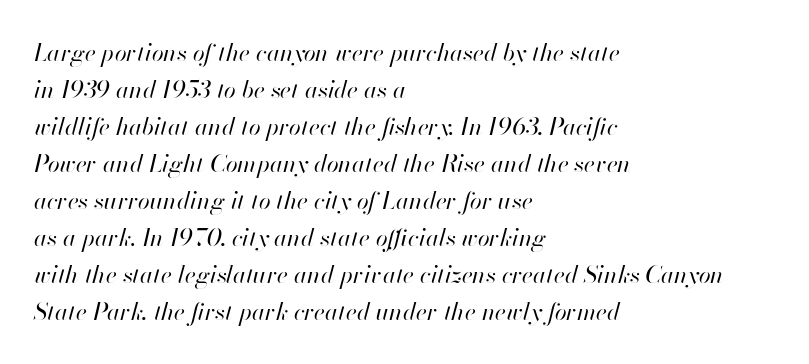
{"italic": "yes", "lean": "right", "slant_degrees": 13, "bold": "no", "underline": "no", "align": "left", "line_spacing": "normal", "line_spacing_ratio": 1.54, "letter_spacing": "normal", "letter_spacing_em": 0.0, "glyph_px": 24}
